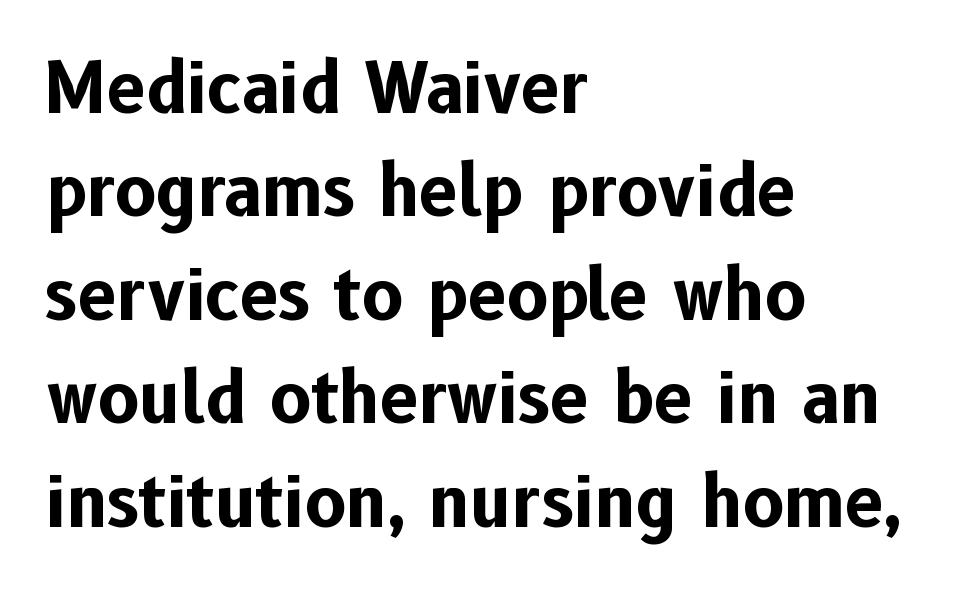
The image shows 69 px bold sans-serif type, upright; set left-aligned, normal line spacing (1.5x), normal letter spacing, not underlined; low stroke contrast and a medium x-height.
